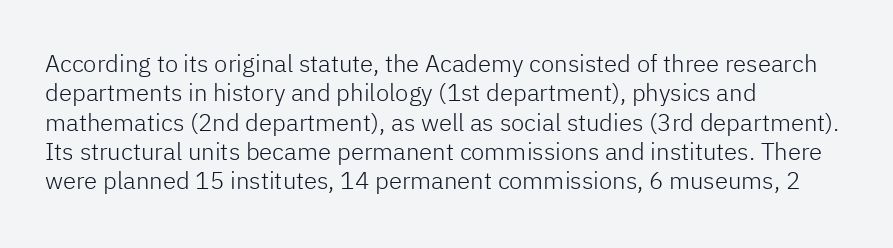
The image shows 24 px text type, upright; set left-aligned, line spacing 1.22x, normal letter spacing, not underlined.
